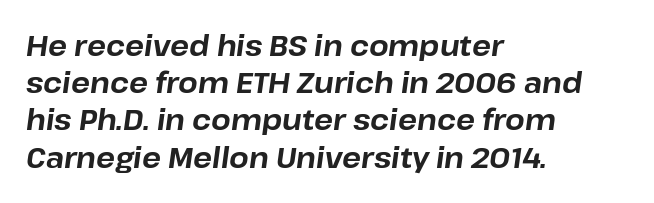
{"italic": "yes", "lean": "right", "slant_degrees": 8, "bold": "yes", "weight": "bold", "width": "normal", "stroke_contrast": "low", "x_height": "medium", "monospaced": "no", "underline": "no", "align": "left", "line_spacing": "normal", "line_spacing_ratio": 1.33, "letter_spacing": "normal", "letter_spacing_em": 0.0, "glyph_px": 28}
